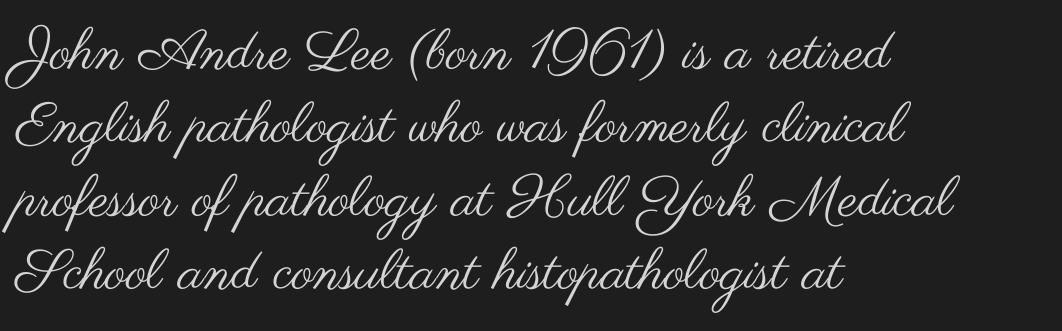
The image shows 56 px regular-weight, wide sans-serif type; set left-aligned, normal line spacing (1.31x), normal letter spacing, not underlined; medium stroke contrast and a small x-height.
